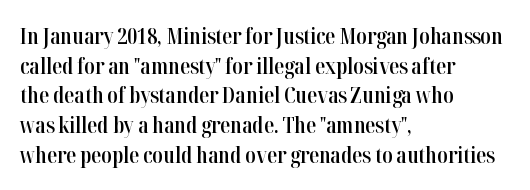
Q: Is the text bold? A: Semi-bold.
Q: Is the text italic (slanted)? A: No, it is upright.
Q: Is the text underlined? A: No.
Q: How is the paragraph aligned? A: Left-aligned.
Q: Is the spacing between letters normal or unusually wide? A: Normal.
Q: Is the spacing between lines tight, normal or loose? A: Normal.
